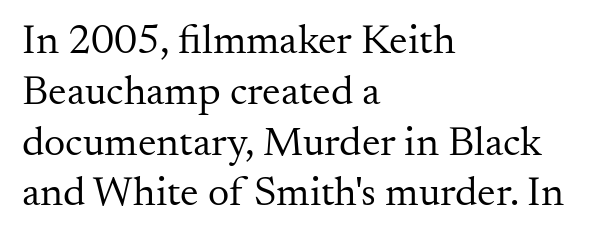
Descenders hang freely into open space. Style check: upright. Weight: in the light-to-regular range. Inter-character spacing is left at the font's built-in metrics. Line beginnings align vertically; line endings do not. These lines are composed in type with serifs.
